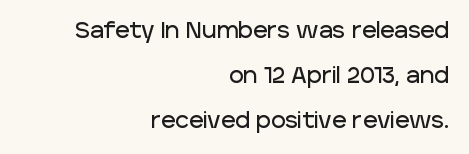
{"italic": "no", "underline": "no", "align": "right", "line_spacing": "loose", "line_spacing_ratio": 2.05, "letter_spacing": "normal", "letter_spacing_em": 0.0, "glyph_px": 22}
